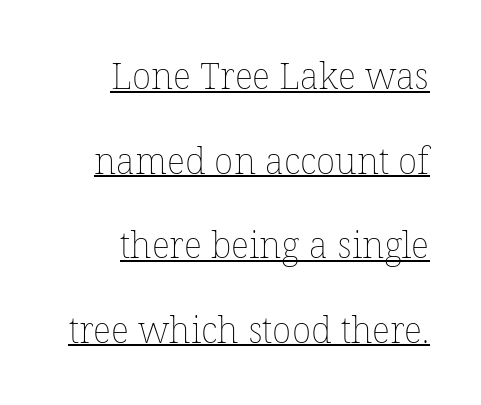
The image shows 36 px thin type, upright; set right-aligned, loose line spacing (2.35x), normal letter spacing, underlined; low stroke contrast and a medium x-height.
